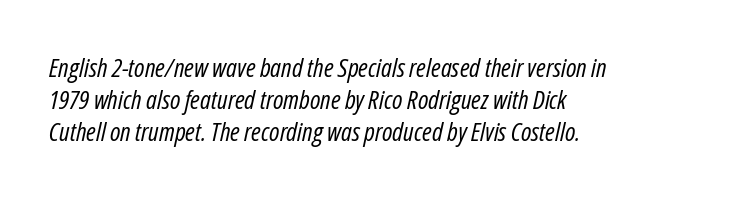
Leftover space on each line is placed entirely after the last word. Anything drawn beneath the words? Only blank space. The letters sit at their default tracking, neither squeezed nor spread. It's the slanting kind of type. The strokes carry an ordinary text weight at most.
